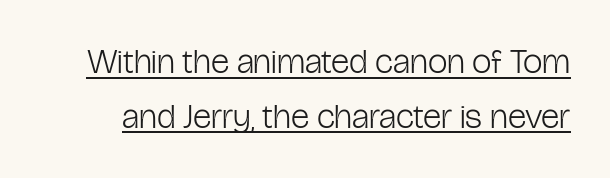
Unbolded letterforms with no extra heft. Reading down the column, the eye jumps a familiar distance to each next line. Do the letters lean? They stand straight. Beneath each row of characters lies a ruled line. This sample has the flowing, uneven cadence of proportional lettering.
